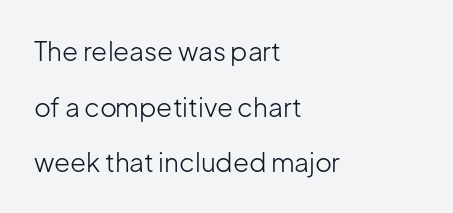
Q: Is the text bold? A: No.
Q: Is the text italic (slanted)? A: No, it is upright.
Q: Is the text underlined? A: No.
Q: How is the paragraph aligned? A: Left-aligned.
Q: Is the spacing between letters normal or unusually wide? A: Normal.
Q: Is the spacing between lines tight, normal or loose? A: Loose.
